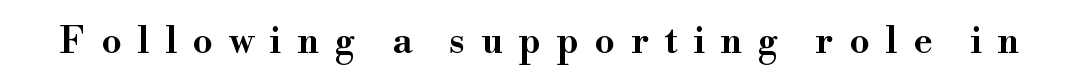
A serif font was chosen for this passage. Does extra space separate the letters? Yes, quite a lot of it. Just letters on the line, the space beneath them empty. Character widths vary here, with narrow letters taking less room than wide ones.
